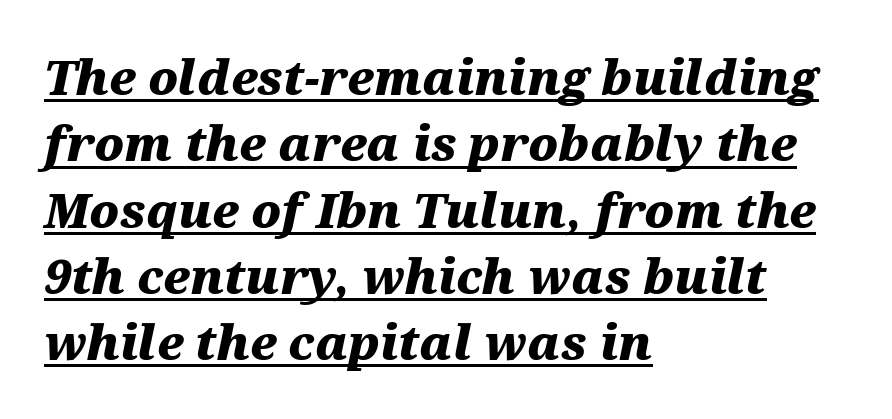
The image shows 47 px heavy, wide type, italic (leaning right); set left-aligned, normal line spacing (1.41x), normal letter spacing, underlined; medium stroke contrast and a medium x-height.
